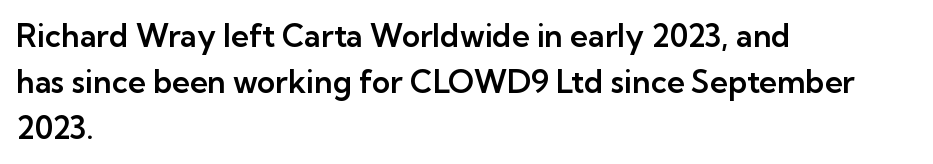
The image shows 31 px sans-serif type, upright; set left-aligned, normal line spacing (1.49x), normal letter spacing, not underlined; low stroke contrast and a medium x-height.
